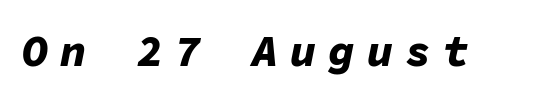
The image shows 44 px bold type, italic (leaning right), monospaced; set unusually wide letter spacing (+0.27 em), not underlined; low stroke contrast and a medium x-height.
